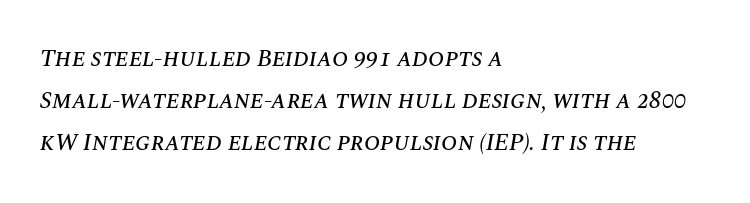
{"italic": "yes", "lean": "right", "slant_degrees": 10, "underline": "no", "align": "left", "line_spacing_ratio": 1.76, "letter_spacing": "normal", "letter_spacing_em": 0.0, "glyph_px": 24}
